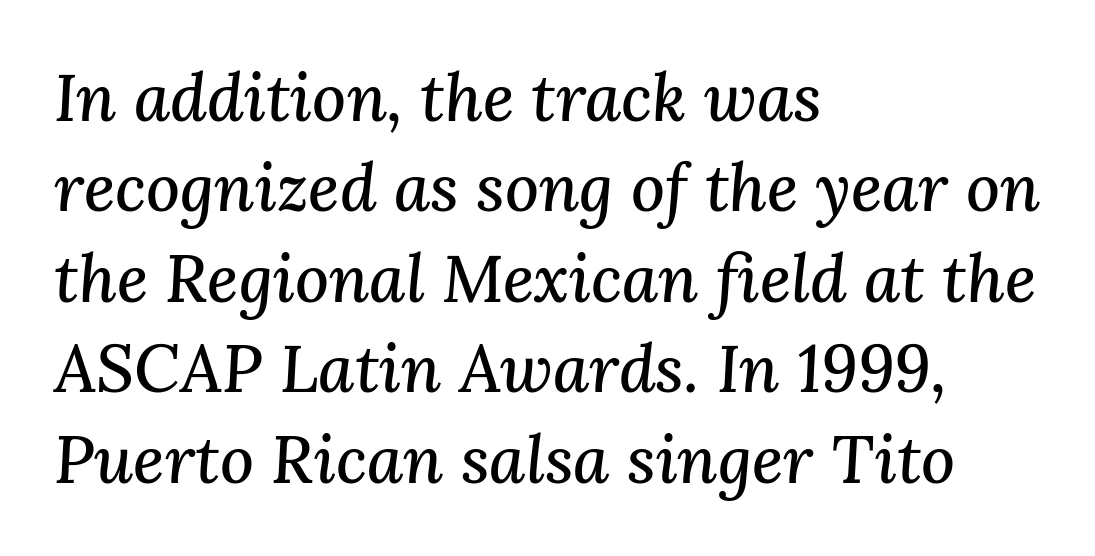
The image shows 66 px serif type, italic (leaning right); set left-aligned, normal line spacing (1.37x), normal letter spacing, not underlined; medium stroke contrast and a medium x-height.
